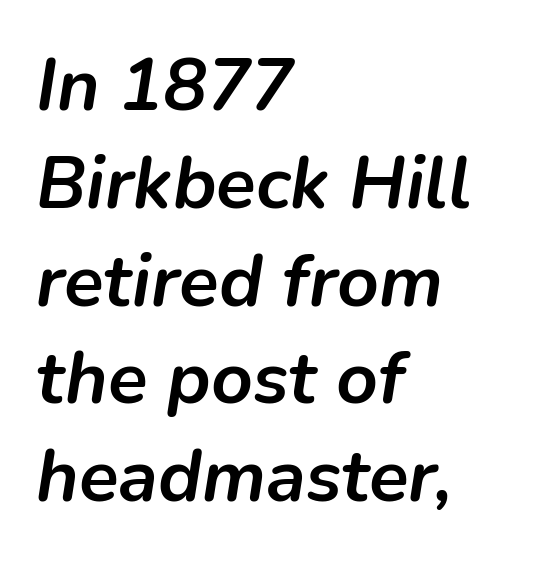
Underlining? Definitely not there. Compared with typical paragraphs, the rows here are spaced about the same. Alignment: flush left. Compared with ordinary roman type, these characters are visibly tilted.
